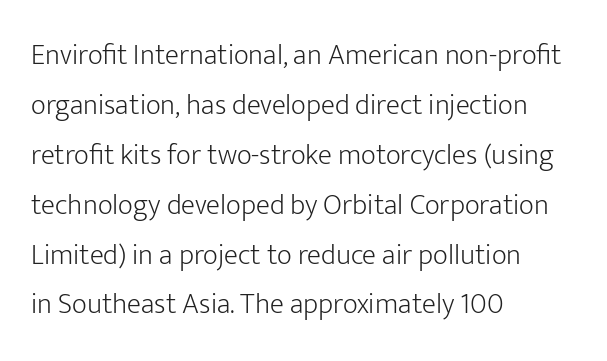
The image shows 29 px light sans-serif type, upright; set left-aligned, line spacing 1.72x, normal letter spacing, not underlined; low stroke contrast and a medium x-height.
